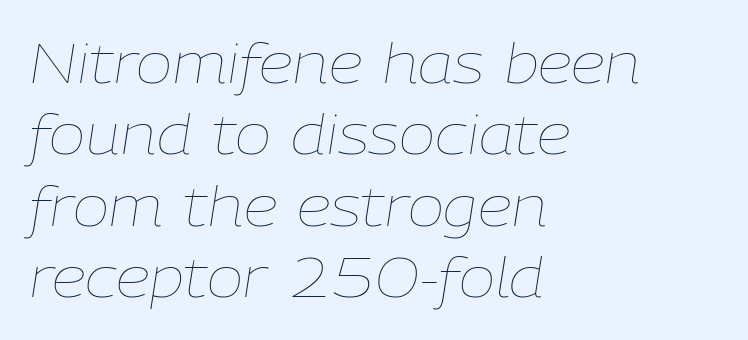
This sample keeps an unexceptional amount of space between lines. The typography opts for an oblique posture over an upright one. These glyphs show unthickened strokes, regular width or finer. This sample uses plain, unmodified letter spacing.
